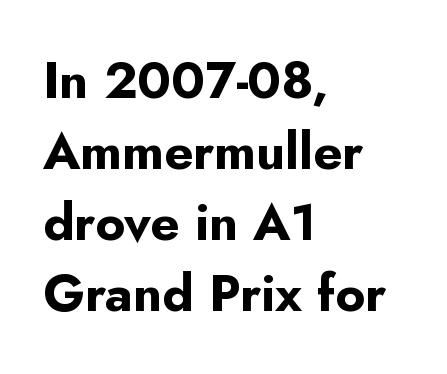
The image shows 51 px bold sans-serif type, upright; set left-aligned, normal line spacing (1.39x), normal letter spacing, not underlined; low stroke contrast and a small x-height.
